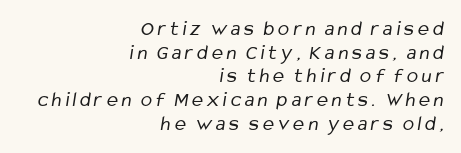
The rendering anchors every line to the right-hand side. No letter is thick-stroked: the sample isn't bold. Vertically, the passage feels compressed, each row crowding the next. Underline: absent.
